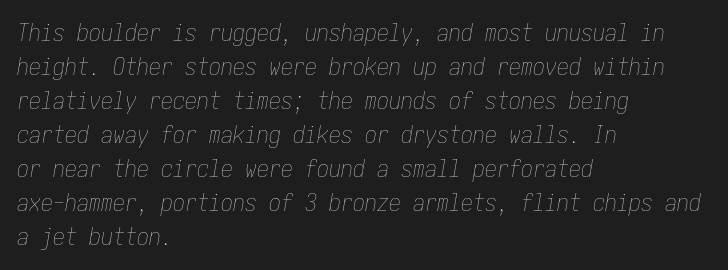
Typeset ragged right — the left edge is the straight one. Underline: absent. Looking at the ascenders, they clearly lean. The lines sit at an ordinary, default distance from one another. Is the letter spacing exaggerated? No — it looks like the ordinary default. Stem width sits at or under what a default text font uses.
